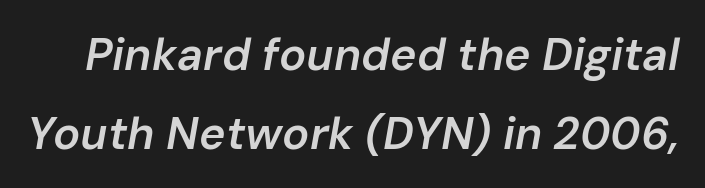
How are the letters spaced? Ordinarily, with no added tracking. The strokes are fattened partway — semibold, not bold. This rendering features lettering with no underline. Here the designer chose a conventional face with non-uniform glyph widths. Slanted lettering throughout.
